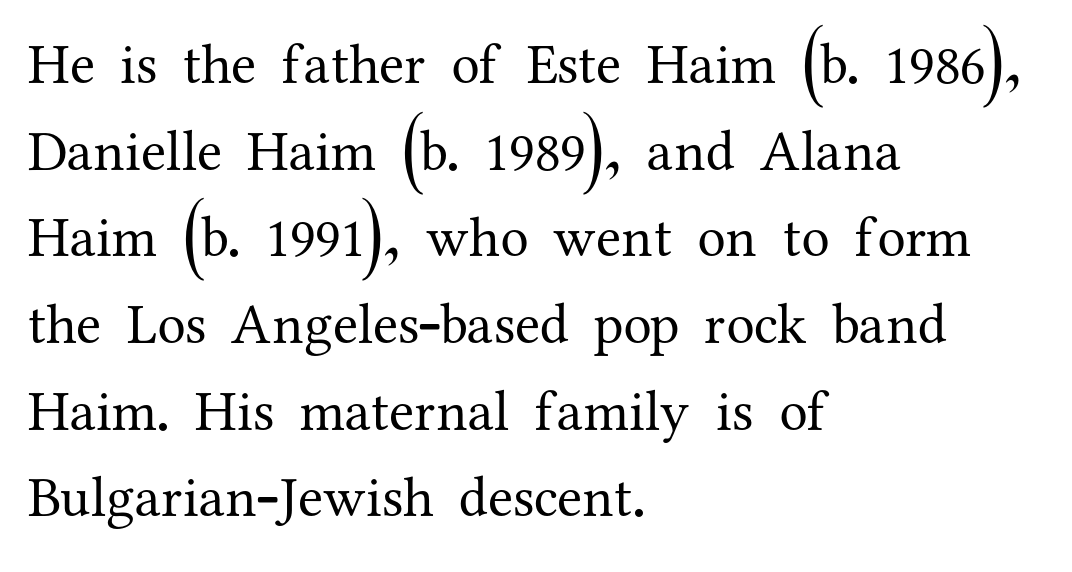
{"serif": "yes", "italic": "no", "bold": "no", "weight": "regular", "width": "normal", "stroke_contrast": "medium", "x_height": "medium", "monospaced": "no", "underline": "no", "align": "left", "line_spacing": "normal", "line_spacing_ratio": 1.52, "letter_spacing": "normal", "letter_spacing_em": 0.0, "glyph_px": 57}
